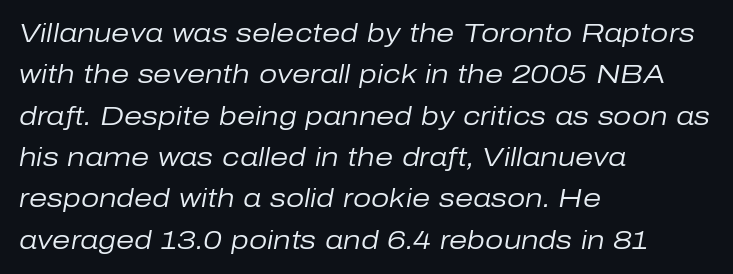
{"italic": "yes", "lean": "right", "slant_degrees": 10, "bold": "no", "underline": "no", "align": "left", "line_spacing": "normal", "line_spacing_ratio": 1.59, "letter_spacing": "normal", "letter_spacing_em": 0.0, "glyph_px": 26}
